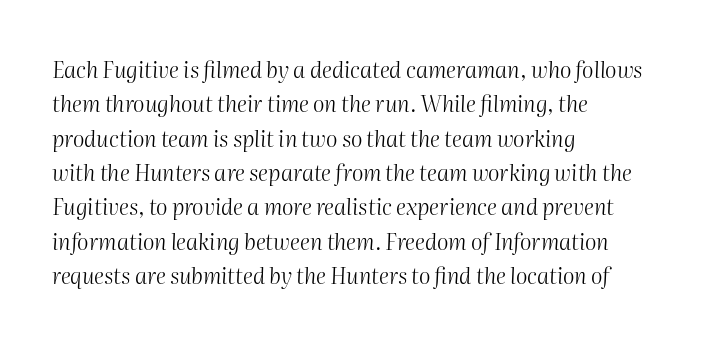
{"italic": "yes", "lean": "right", "slant_degrees": 2, "bold": "no", "underline": "no", "align": "left", "line_spacing": "normal", "line_spacing_ratio": 1.56, "letter_spacing": "normal", "letter_spacing_em": 0.0, "glyph_px": 22}
